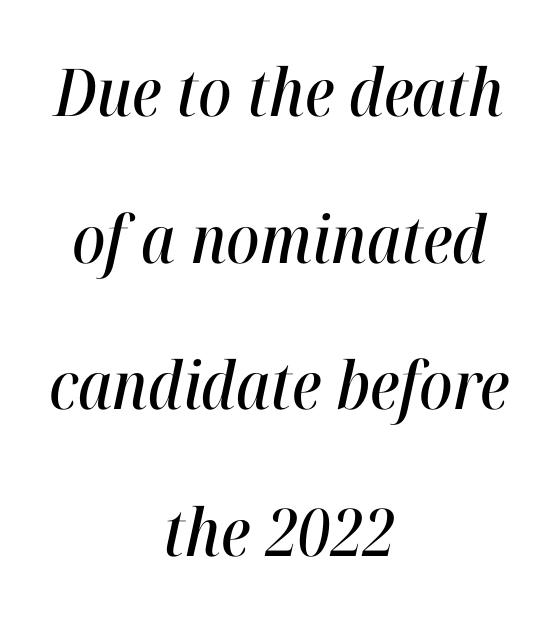
The image shows 66 px condensed type, italic (leaning right); set centered, loose line spacing (2.22x), normal letter spacing, not underlined; high stroke contrast and a medium x-height.
